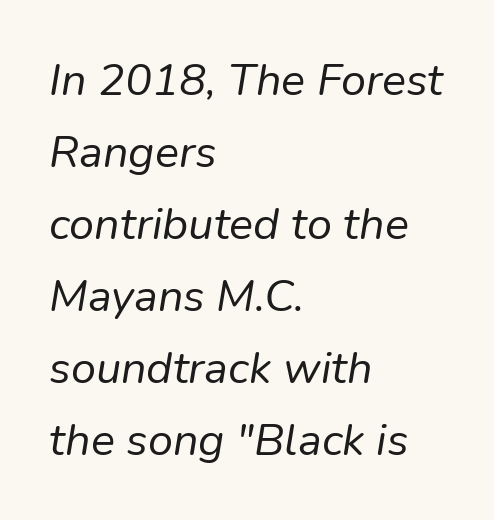
{"italic": "yes", "lean": "right", "slant_degrees": 9, "bold": "no", "weight": "regular", "width": "normal", "stroke_contrast": "low", "x_height": "medium", "monospaced": "no", "underline": "no", "align": "left", "line_spacing": "normal", "line_spacing_ratio": 1.6, "letter_spacing": "normal", "letter_spacing_em": 0.0, "glyph_px": 45}
